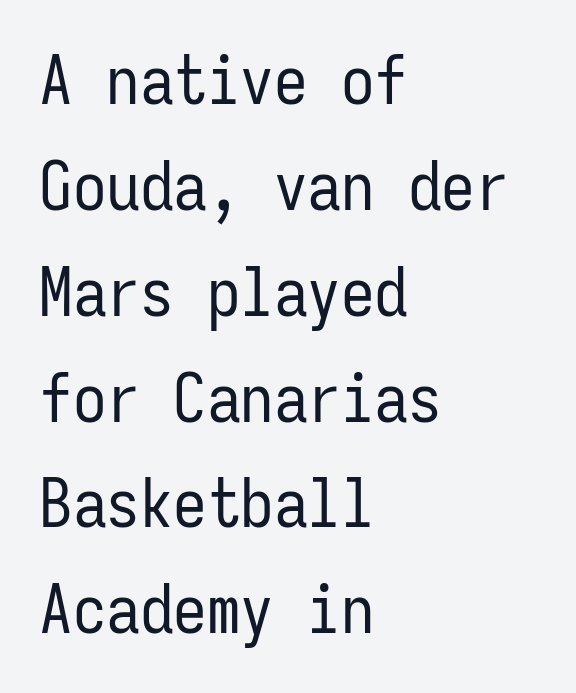
The image shows 67 px regular-weight, condensed sans-serif type, upright, monospaced; set left-aligned, normal line spacing (1.58x), normal letter spacing, not underlined; low stroke contrast and a medium x-height.
